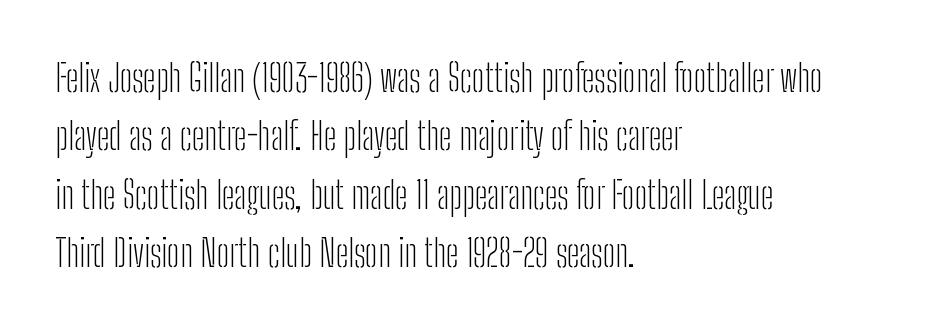
Q: Is the text bold? A: No.
Q: Is the text italic (slanted)? A: No, it is upright.
Q: Is the typeface a serif or a sans-serif typeface? A: Sans-serif.
Q: Is the text underlined? A: No.
Q: How is the paragraph aligned? A: Left-aligned.
Q: Is the spacing between letters normal or unusually wide? A: Normal.
Q: Is the spacing between lines tight, normal or loose? A: Normal.
Q: Width (condensed, normal, or wide)? A: Condensed.
Q: Stroke contrast? A: Low.
Q: x-height? A: Medium.
Q: Monospaced? A: No.
